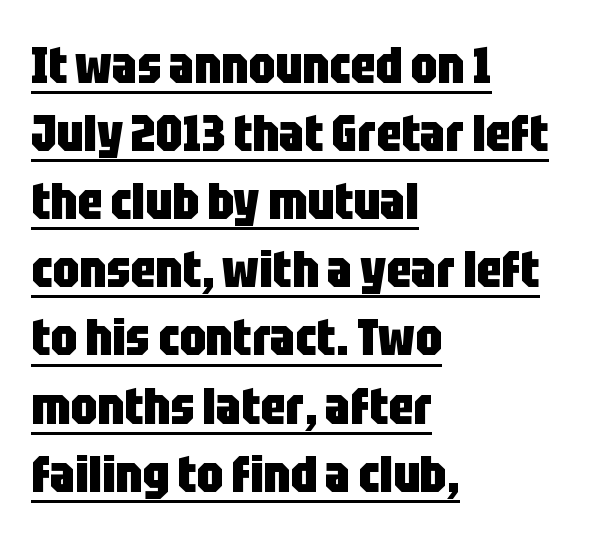
{"serif": "no", "italic": "no", "bold": "yes", "weight": "heavy", "width": "condensed", "stroke_contrast": "low", "x_height": "large", "monospaced": "no", "underline": "yes", "align": "left", "line_spacing": "normal", "line_spacing_ratio": 1.31, "letter_spacing": "normal", "letter_spacing_em": 0.0, "glyph_px": 52}
